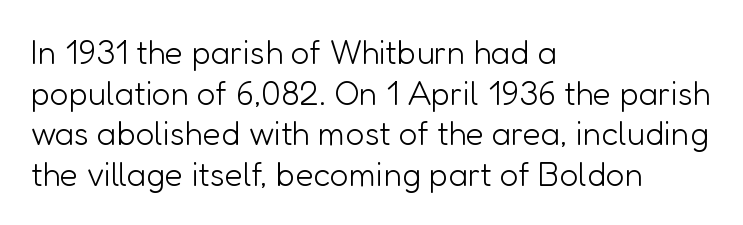
The image shows 33 px light sans-serif type, upright; set left-aligned, line spacing 1.23x, normal letter spacing, not underlined; low stroke contrast and a medium x-height.
